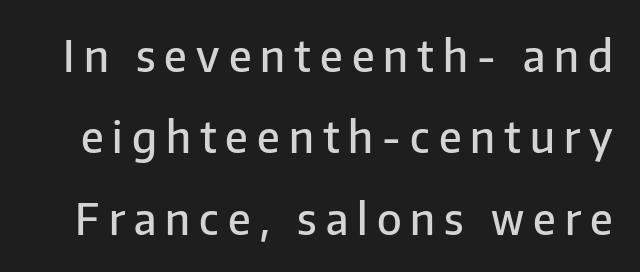
Q: Is the text bold? A: Semi-bold.
Q: Is the text italic (slanted)? A: No, it is upright.
Q: Is the typeface a serif or a sans-serif typeface? A: Sans-serif.
Q: Is the text underlined? A: No.
Q: Is the spacing between letters normal or unusually wide? A: Unusually wide.
Q: Width (condensed, normal, or wide)? A: Normal.
Q: Stroke contrast? A: Low.
Q: x-height? A: Medium.
Q: Monospaced? A: No.
